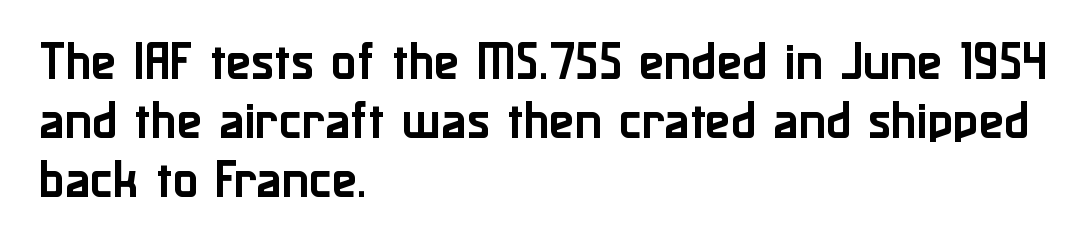
Q: Is the text italic (slanted)? A: No, it is upright.
Q: Is the typeface a serif or a sans-serif typeface? A: Sans-serif.
Q: Is the text underlined? A: No.
Q: How is the paragraph aligned? A: Left-aligned.
Q: Is the spacing between letters normal or unusually wide? A: Normal.
Q: Is the spacing between lines tight, normal or loose? A: Normal.
Q: Width (condensed, normal, or wide)? A: Normal.
Q: Stroke contrast? A: Low.
Q: x-height? A: Medium.
Q: Monospaced? A: No.
